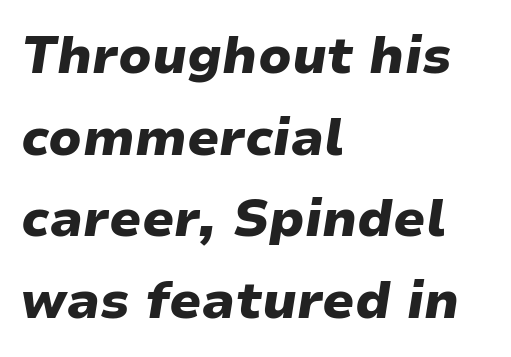
{"italic": "yes", "lean": "right", "slant_degrees": 9, "bold": "yes", "weight": "heavy", "width": "wide", "stroke_contrast": "low", "x_height": "medium", "monospaced": "no", "underline": "no", "align": "left", "line_spacing": "normal", "line_spacing_ratio": 1.6, "letter_spacing": "normal", "letter_spacing_em": 0.0, "glyph_px": 51}
